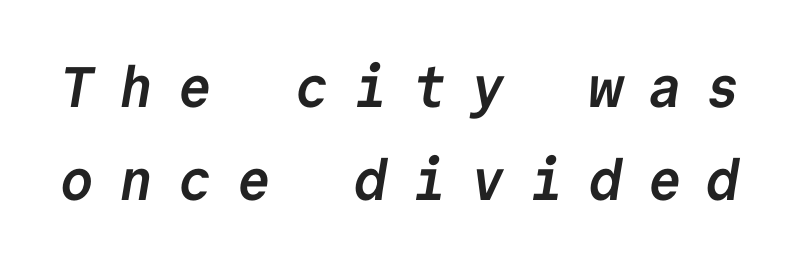
Q: Is the text bold? A: Yes.
Q: Is the typeface a serif or a sans-serif typeface? A: Sans-serif.
Q: Is the text underlined? A: No.
Q: Is the spacing between letters normal or unusually wide? A: Unusually wide.
Q: Is the spacing between lines tight, normal or loose? A: Normal.
Q: Width (condensed, normal, or wide)? A: Normal.
Q: Stroke contrast? A: Low.
Q: x-height? A: Medium.
Q: Monospaced? A: Yes.
